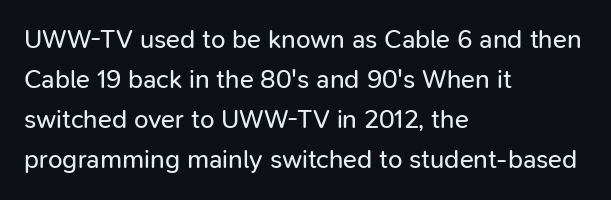
The image shows 26 px text type, upright; set left-aligned, normal line spacing (1.54x), normal letter spacing, not underlined.
